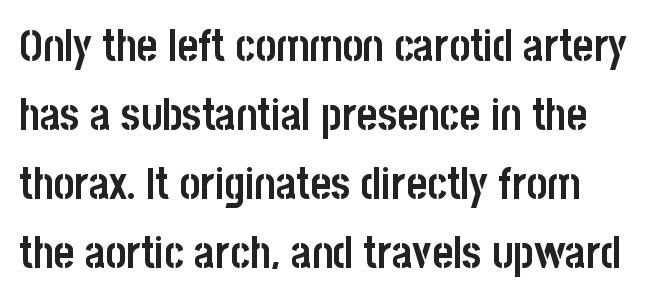
Is there much room between lines? A standard amount, neither cramped nor airy. Unmarked baselines from the first word to the last. Does the lettering tilt? It doesn't — this is upright. Look at the stroke-to-counter ratio: heavy, a bold.
